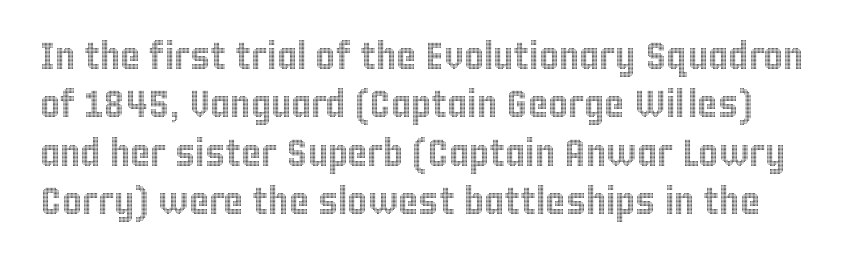
{"italic": "no", "width": "condensed", "x_height": "large", "monospaced": "no", "underline": "no", "line_spacing": "normal", "line_spacing_ratio": 1.27, "letter_spacing": "normal", "letter_spacing_em": 0.0, "glyph_px": 38}
